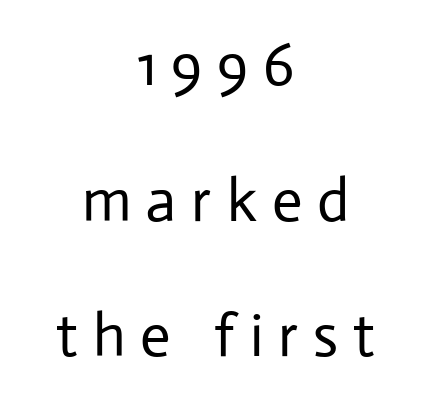
Q: Is the text bold? A: No.
Q: Is the text italic (slanted)? A: No, it is upright.
Q: Is the typeface a serif or a sans-serif typeface? A: Sans-serif.
Q: Is the text underlined? A: No.
Q: How is the paragraph aligned? A: Centered.
Q: Is the spacing between letters normal or unusually wide? A: Unusually wide.
Q: Is the spacing between lines tight, normal or loose? A: Loose.
Q: Width (condensed, normal, or wide)? A: Normal.
Q: Stroke contrast? A: Low.
Q: x-height? A: Medium.
Q: Monospaced? A: No.
